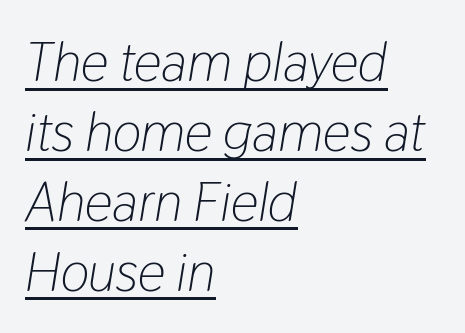
What stands out about the letter spacing? Nothing — it is the standard amount. The rendering uses a moderate line-height, typical for paragraphs. The cut favours lightness, reaching ordinary text weight at its darkest. Compared with a centered layout, this one pins lines to the left instead. Quick note: italic.
